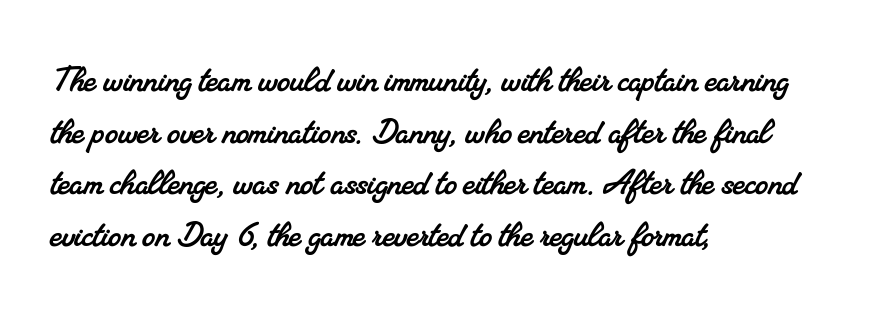
{"serif": "yes", "width": "normal", "stroke_contrast": "medium", "x_height": "small", "monospaced": "no", "underline": "no", "align": "left", "line_spacing": "normal", "line_spacing_ratio": 1.26, "letter_spacing": "normal", "letter_spacing_em": 0.0, "glyph_px": 41}
